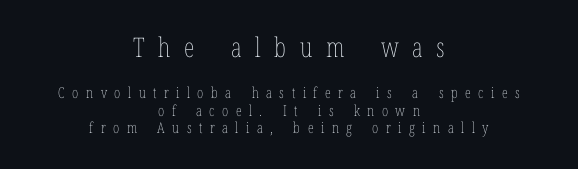
Q: Is the text bold? A: No.
Q: Is the text italic (slanted)? A: No, it is upright.
Q: Is the text underlined? A: No.
Q: How is the paragraph aligned? A: Centered.
Q: Is the spacing between letters normal or unusually wide? A: Unusually wide.
Q: Which block of text is set in a larger size, the first (top) or the second (bottom)? A: The first (top) one.
